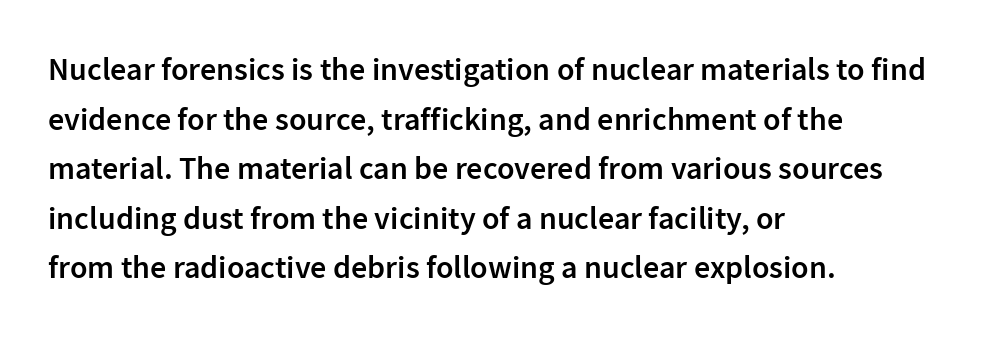
Q: Is the text bold? A: Semi-bold.
Q: Is the text italic (slanted)? A: No, it is upright.
Q: Is the typeface a serif or a sans-serif typeface? A: Sans-serif.
Q: Is the text underlined? A: No.
Q: How is the paragraph aligned? A: Left-aligned.
Q: Is the spacing between letters normal or unusually wide? A: Normal.
Q: Is the spacing between lines tight, normal or loose? A: Normal.
Q: Width (condensed, normal, or wide)? A: Normal.
Q: Stroke contrast? A: Low.
Q: x-height? A: Medium.
Q: Monospaced? A: No.
